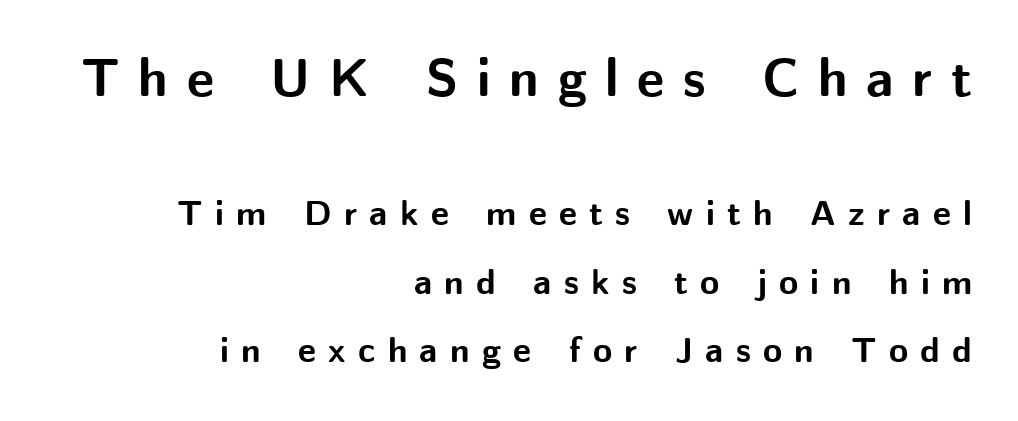
The image shows 53 px bold sans-serif type, upright; set right-aligned, loose line spacing (1.96x), unusually wide letter spacing (+0.35 em), not underlined; the first (top) block is 1.51x larger; medium stroke contrast and a medium x-height.
